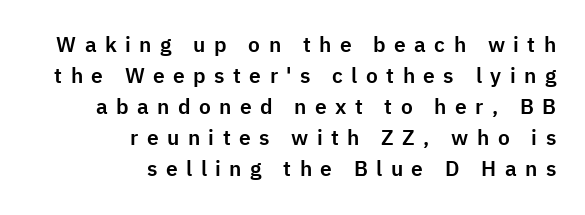
The image shows 21 px text type, upright; set right-aligned, normal line spacing (1.48x), unusually wide letter spacing (+0.4 em), not underlined.
